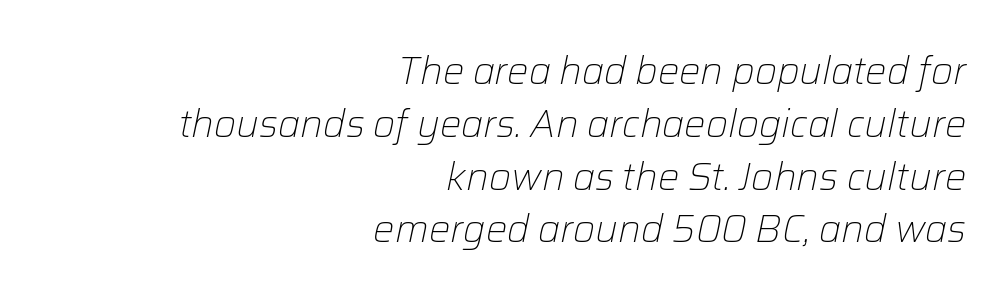
The image shows 38 px light type, italic (leaning right); set right-aligned, normal line spacing (1.39x), normal letter spacing, not underlined; low stroke contrast and a medium x-height.
